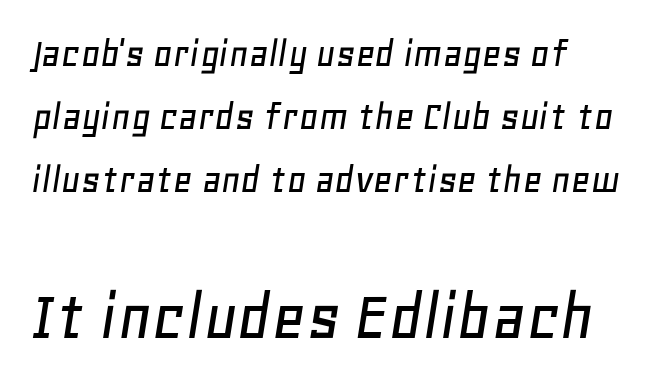
Q: Is the text italic (slanted)? A: Yes, it leans right by about 11 degrees.
Q: Is the text underlined? A: No.
Q: How is the paragraph aligned? A: Left-aligned.
Q: Is the spacing between letters normal or unusually wide? A: Normal.
Q: Is the spacing between lines tight, normal or loose? A: Normal.
Q: Which block of text is set in a larger size, the first (top) or the second (bottom)? A: The second (bottom) one.
Q: Width (condensed, normal, or wide)? A: Normal.
Q: Stroke contrast? A: Low.
Q: x-height? A: Large.
Q: Monospaced? A: No.
